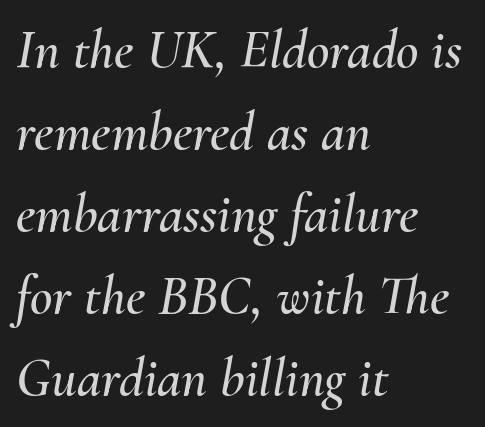
The rendering uses natural spacing where letterforms have individual widths. If you drew a line through each stem, it would be angled. The lines in this sample share a left origin and differ only in where they stop. The string is rendered with underlining switched off. Quick note: interline space is typical. Does extra space separate the letters? No, they use regular spacing.
